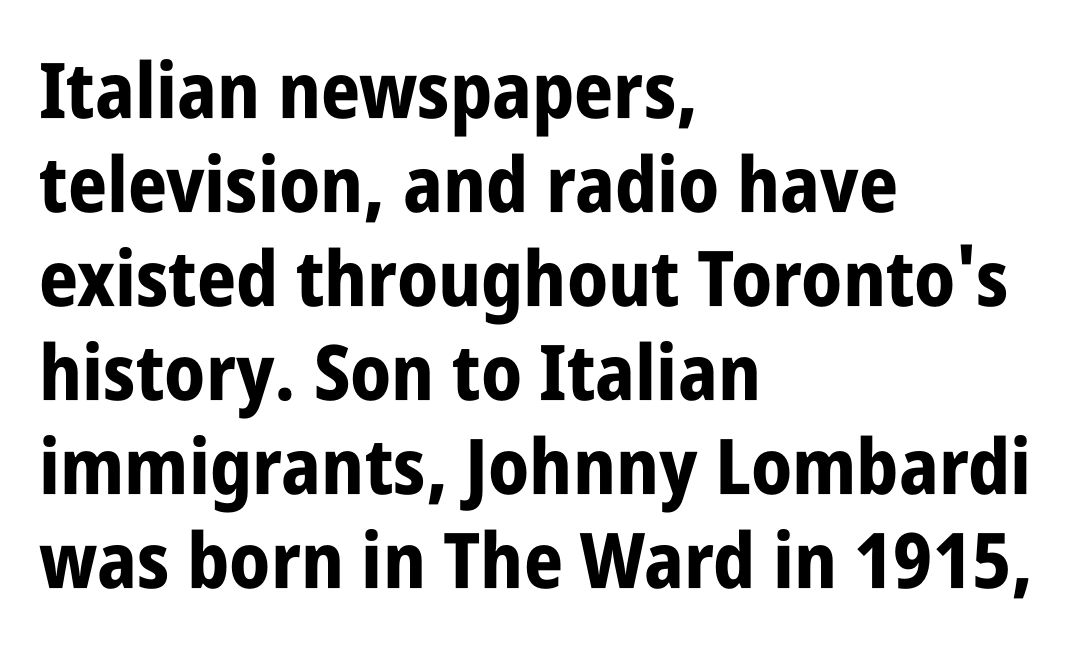
{"serif": "no", "italic": "no", "bold": "yes", "weight": "bold", "width": "condensed", "stroke_contrast": "low", "x_height": "large", "monospaced": "no", "underline": "no", "align": "left", "line_spacing_ratio": 1.22, "letter_spacing": "normal", "letter_spacing_em": 0.0, "glyph_px": 77}
